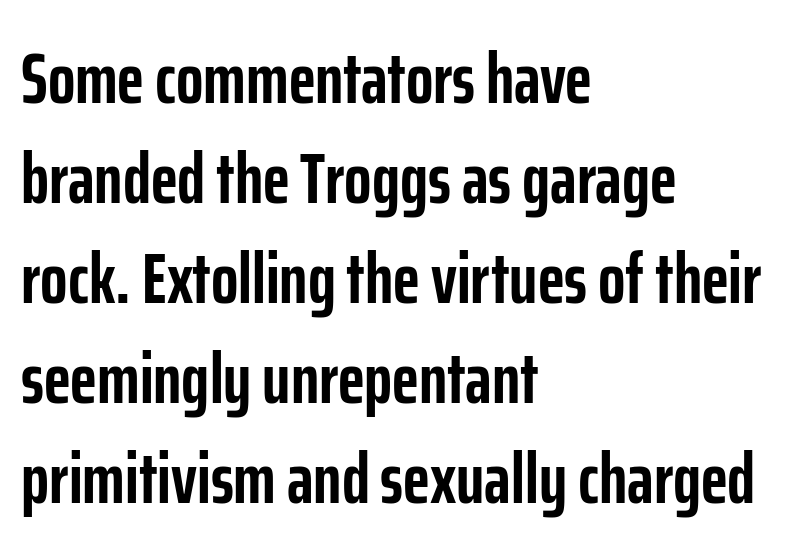
{"serif": "no", "italic": "no", "bold": "yes", "weight": "semibold", "width": "condensed", "stroke_contrast": "low", "x_height": "medium", "monospaced": "no", "underline": "no", "align": "left", "line_spacing": "normal", "line_spacing_ratio": 1.39, "letter_spacing": "normal", "letter_spacing_em": 0.0, "glyph_px": 72}
